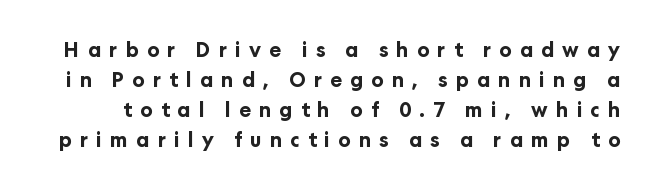
Q: Is the text bold? A: Yes.
Q: Is the text italic (slanted)? A: No, it is upright.
Q: Is the text underlined? A: No.
Q: Is the spacing between letters normal or unusually wide? A: Unusually wide.
Q: Is the spacing between lines tight, normal or loose? A: Normal.
